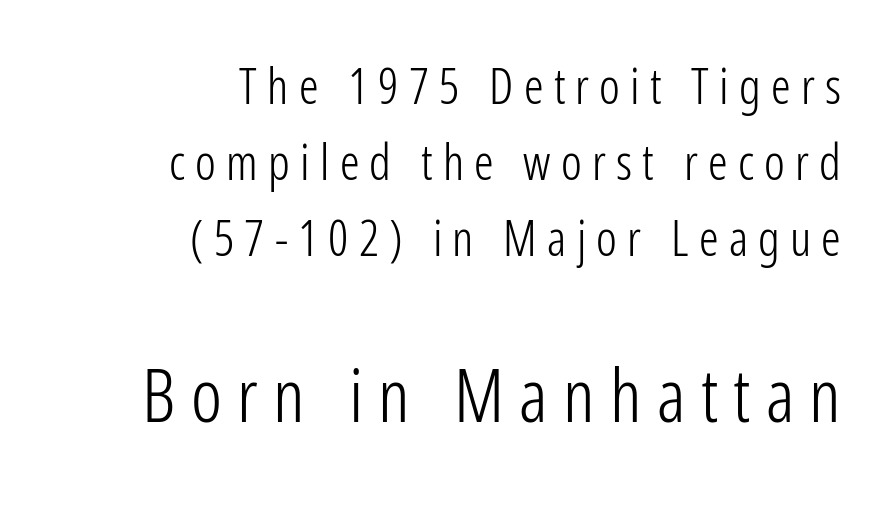
You can tell it's not italic because the verticals are truly vertical. A bare baseline throughout the passage. Unbolded letterforms with no extra heft. Display-style spreading of the glyphs; the letterfit is very open. These lines are rendered in a variable-pitch font.
